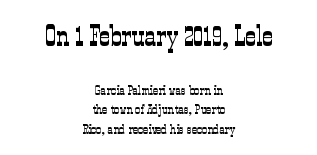
Lines of text with bare space underneath. The face looks like a standard text weight, possibly lighter. Size contrast runs from large at the top to small at the bottom. Baseline-to-baseline distance is the conventional proportion of letter height. The axis of the letterforms is exactly vertical. Compared with a flush-left layout, this one balances lines on the center instead.
